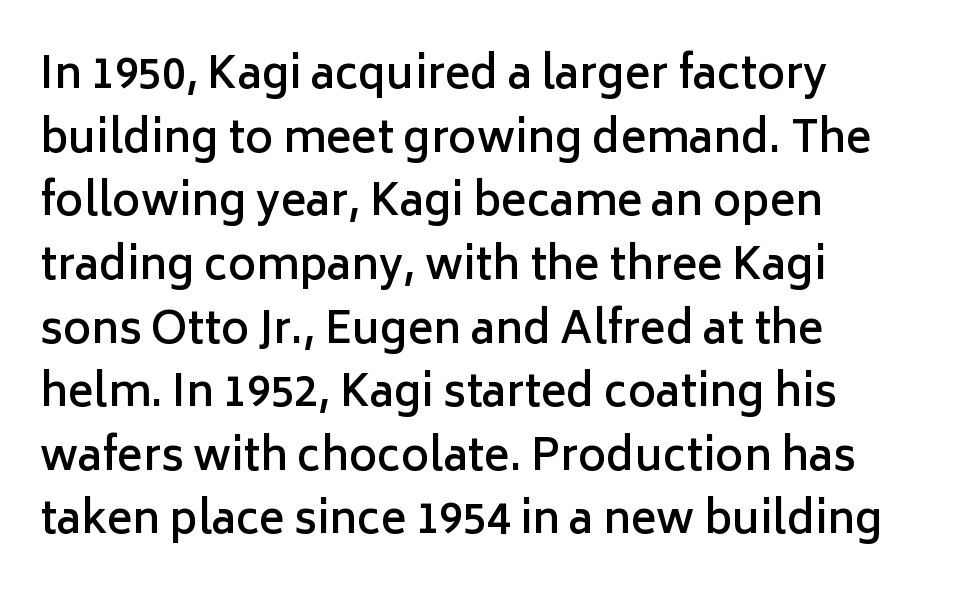
The image shows 43 px semibold sans-serif type, upright; set left-aligned, normal line spacing (1.48x), normal letter spacing, not underlined; low stroke contrast and a medium x-height.
